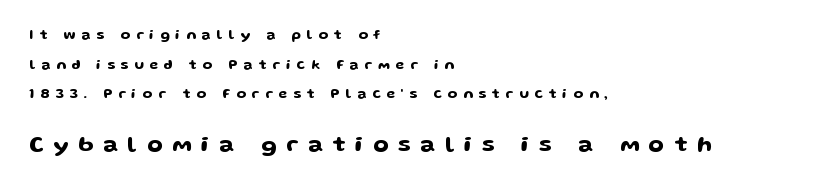
The image shows 23 px text type, upright; set left-aligned, loose line spacing (2.11x), unusually wide letter spacing (+0.42 em), not underlined; the second (bottom) block is 1.64x larger.
